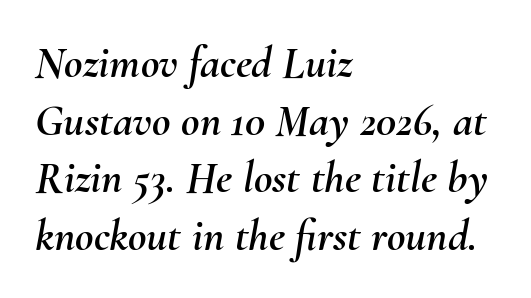
Short note: letters normally spaced. The line-height multiplier appears to be the usual default. Every character sits at an angle, as italics do. Glance below the letters and you will spot only blank space. A typesetter would call this proportional, since set widths differ per character. These lines are set flush left with a ragged right edge.
